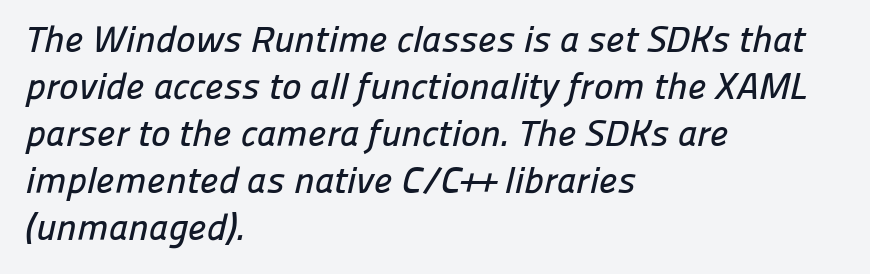
{"serif": "no", "width": "normal", "stroke_contrast": "low", "x_height": "medium", "monospaced": "no", "underline": "no", "align": "left", "line_spacing": "normal", "line_spacing_ratio": 1.27, "letter_spacing": "normal", "letter_spacing_em": 0.0, "glyph_px": 37}
